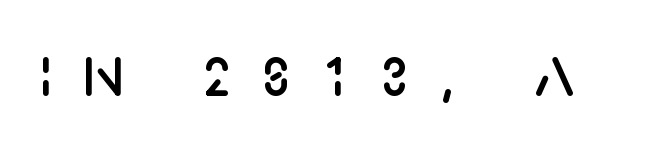
Beneath every word, the page is bare. You could not count columns in this text — the font is proportionally spaced. You could only call the tracking loose — the letters float apart. Nope, no serifs anywhere on these letters. Ascenders rise straight up at ninety degrees.
